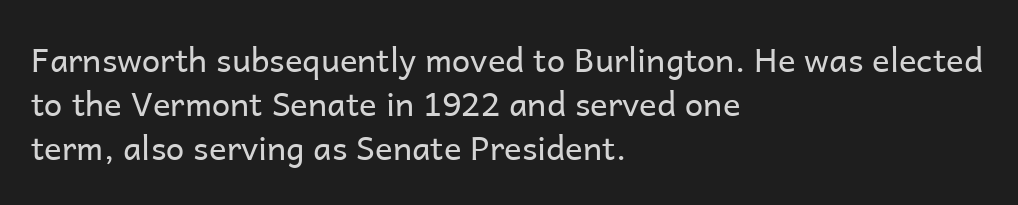
The lettering holds an erect, upright posture throughout. To sum up the face: it is a sans, with no serifs. The strokes carry an ordinary text weight at most. Clear beneath every line of the passage. Vertically, the passage feels balanced, rows spaced as you'd expect.
